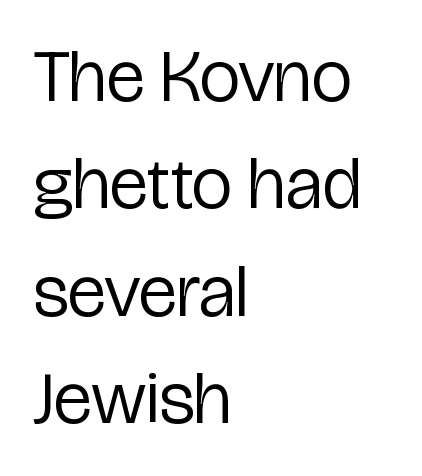
The image shows 73 px regular-weight, condensed sans-serif type, upright; set left-aligned, normal line spacing (1.47x), normal letter spacing, not underlined; low stroke contrast and a medium x-height.
